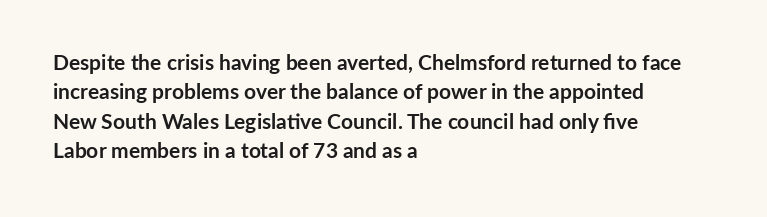
Posture: upright roman. Underlining? Definitely not there. Each line starts at the same left margin while the right side varies. Stroke thickness is high; the sample reads as a true bold. The block of text has a typical density, with ordinary space between rows.
